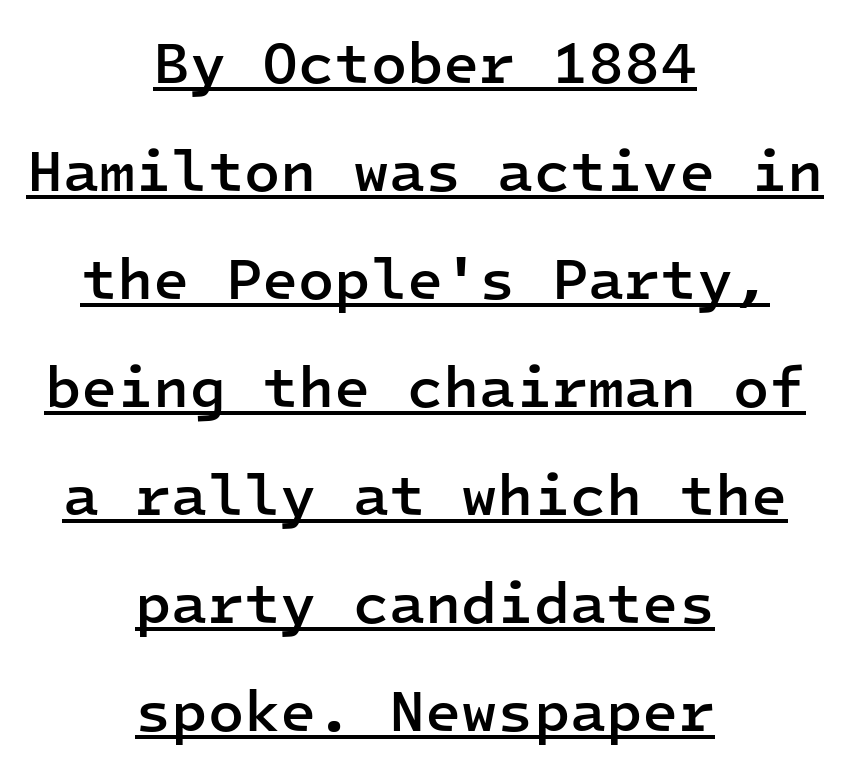
Q: Is the text bold? A: Semi-bold.
Q: Is the text italic (slanted)? A: No, it is upright.
Q: Is the typeface a serif or a sans-serif typeface? A: Sans-serif.
Q: Is the text underlined? A: Yes.
Q: How is the paragraph aligned? A: Centered.
Q: Is the spacing between letters normal or unusually wide? A: Normal.
Q: Width (condensed, normal, or wide)? A: Normal.
Q: Stroke contrast? A: Low.
Q: x-height? A: Medium.
Q: Monospaced? A: Yes.
